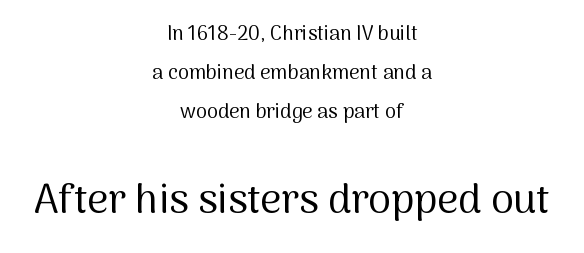
Q: Is the text bold? A: No.
Q: Is the text italic (slanted)? A: No, it is upright.
Q: Is the typeface a serif or a sans-serif typeface? A: Sans-serif.
Q: Is the text underlined? A: No.
Q: How is the paragraph aligned? A: Centered.
Q: Is the spacing between letters normal or unusually wide? A: Normal.
Q: Is the spacing between lines tight, normal or loose? A: Loose.
Q: Which block of text is set in a larger size, the first (top) or the second (bottom)? A: The second (bottom) one.
Q: Width (condensed, normal, or wide)? A: Normal.
Q: Stroke contrast? A: Medium.
Q: x-height? A: Medium.
Q: Monospaced? A: No.
